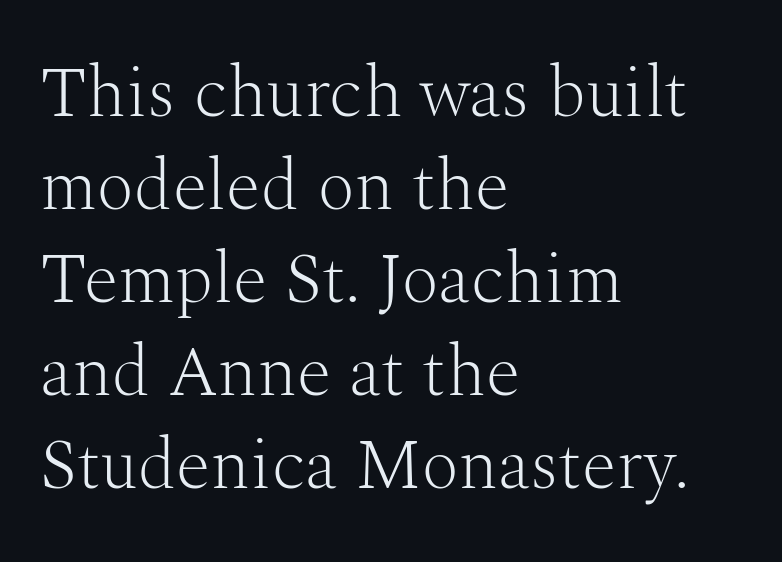
Q: Is the text bold? A: No.
Q: Is the text italic (slanted)? A: No, it is upright.
Q: Is the typeface a serif or a sans-serif typeface? A: Serif.
Q: Is the text underlined? A: No.
Q: How is the paragraph aligned? A: Left-aligned.
Q: Is the spacing between letters normal or unusually wide? A: Normal.
Q: Is the spacing between lines tight, normal or loose? A: Normal.
Q: Width (condensed, normal, or wide)? A: Normal.
Q: Stroke contrast? A: Medium.
Q: x-height? A: Medium.
Q: Monospaced? A: No.
